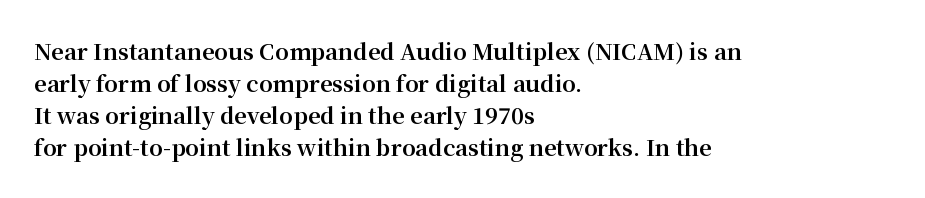
These lines were composed using upright roman letters. Bare-footed words on every line. The vertical gap from one line to the next is medium. Leftover space on each line is placed entirely after the last word. The line texture is even and compact thanks to regular tracking.
